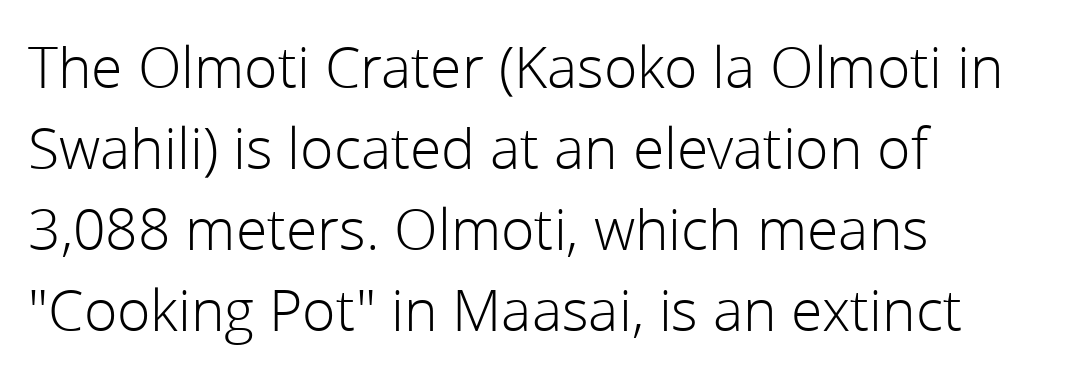
{"serif": "no", "italic": "no", "bold": "no", "weight": "light", "width": "normal", "stroke_contrast": "low", "x_height": "medium", "monospaced": "no", "underline": "no", "align": "left", "line_spacing": "normal", "line_spacing_ratio": 1.42, "letter_spacing": "normal", "letter_spacing_em": 0.0, "glyph_px": 57}
